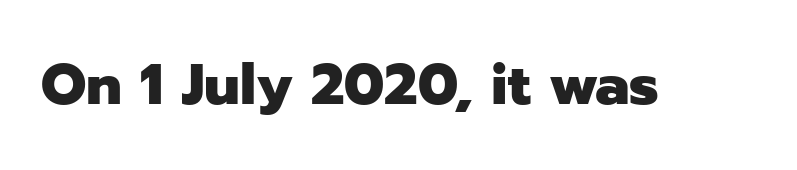
{"serif": "no", "italic": "no", "bold": "yes", "weight": "heavy", "width": "normal", "stroke_contrast": "low", "x_height": "medium", "monospaced": "no", "underline": "no", "letter_spacing": "normal", "letter_spacing_em": 0.0, "glyph_px": 57}
